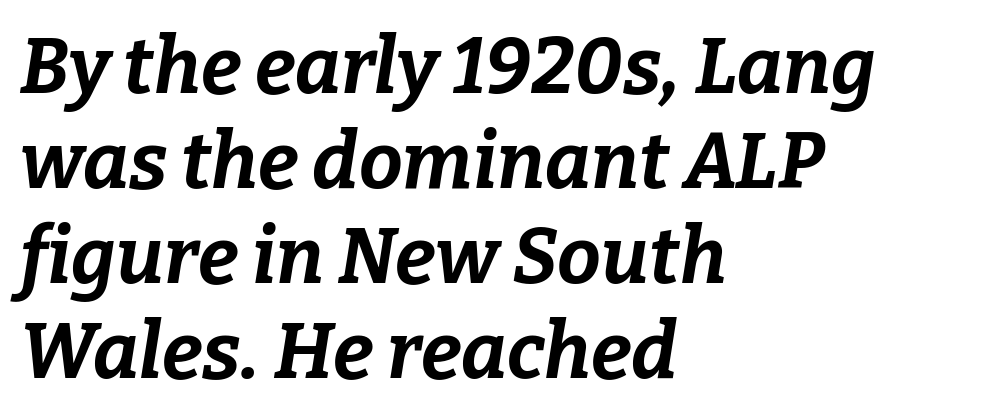
{"italic": "yes", "lean": "right", "slant_degrees": 9, "bold": "yes", "weight": "bold", "width": "normal", "stroke_contrast": "low", "x_height": "medium", "monospaced": "no", "underline": "no", "align": "left", "line_spacing_ratio": 1.22, "letter_spacing": "normal", "letter_spacing_em": 0.0, "glyph_px": 78}
